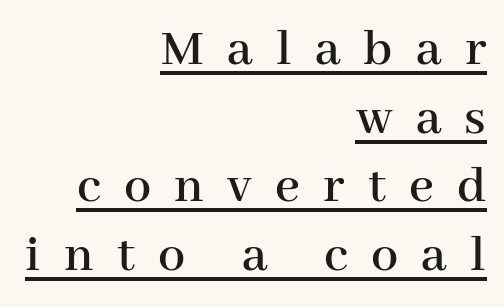
The image shows 54 px serif type, upright; set right-aligned, normal line spacing (1.27x), unusually wide letter spacing (+0.43 em), underlined; high stroke contrast and a medium x-height.
